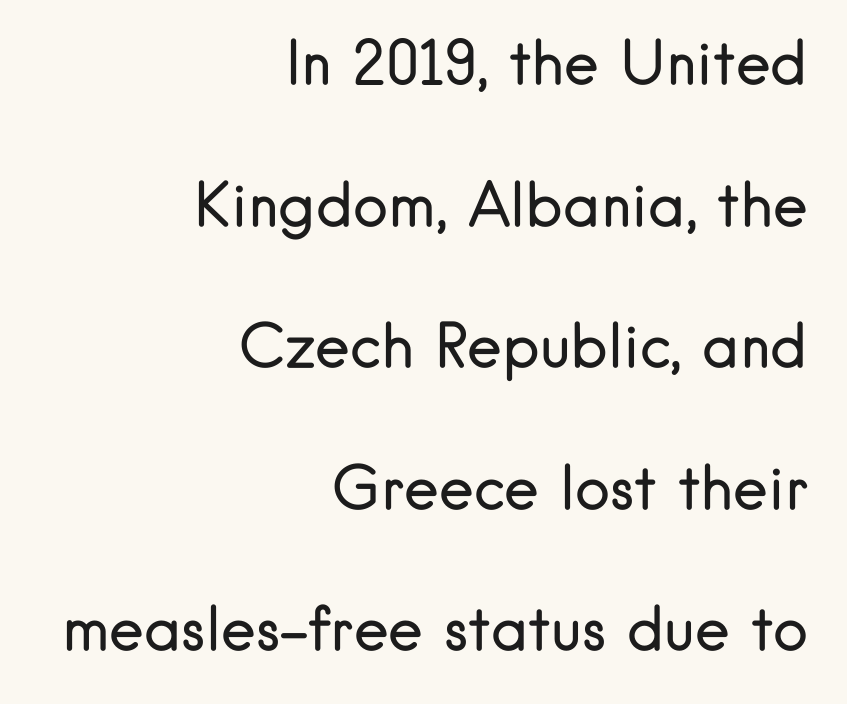
The letters stand upright; this is a roman face. The letters advance in unequal steps, a hallmark of proportional type. Is this a heavy cut? Hardly; it is regular or lighter. Nothing sits at the stroke ends, so this counts as sans-serif. These lines stack with their right ends in a neat column.
